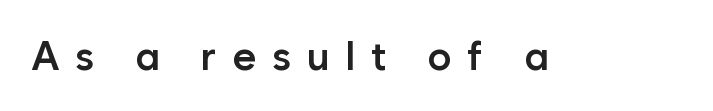
The image shows 40 px semibold sans-serif type, upright; set unusually wide letter spacing (+0.39 em), not underlined; low stroke contrast and a medium x-height.
